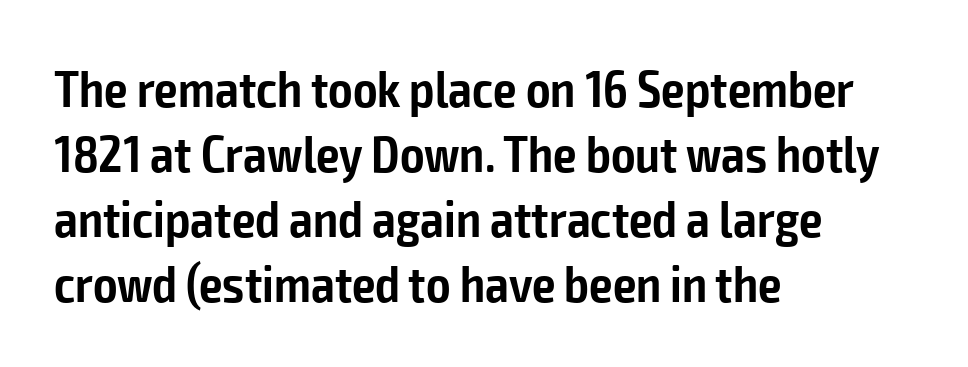
Q: Is the text bold? A: Semi-bold.
Q: Is the text italic (slanted)? A: No, it is upright.
Q: Is the typeface a serif or a sans-serif typeface? A: Sans-serif.
Q: Is the text underlined? A: No.
Q: How is the paragraph aligned? A: Left-aligned.
Q: Is the spacing between letters normal or unusually wide? A: Normal.
Q: Is the spacing between lines tight, normal or loose? A: Normal.
Q: Width (condensed, normal, or wide)? A: Condensed.
Q: Stroke contrast? A: Low.
Q: x-height? A: Medium.
Q: Monospaced? A: No.
